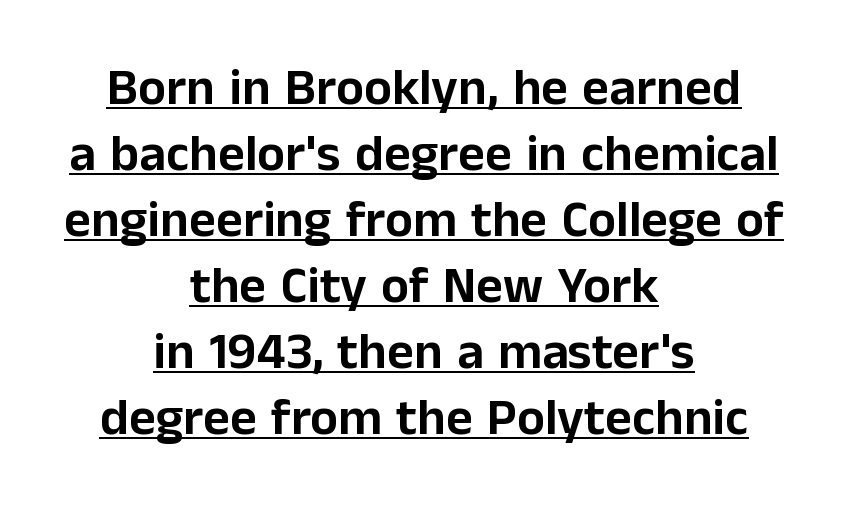
Notice how the stems are strictly vertical — no italics here. These lines stack symmetrically, like a column narrowing and widening about its center. Between one letter and the next there's only the usual sliver of space. What's the leading like? Ordinary, nothing unusual. Typographically, this falls in the sans-serif category.
